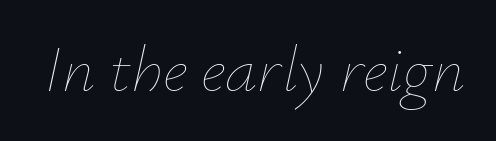
Q: Is the text bold? A: No.
Q: Is the text italic (slanted)? A: Yes, it leans right by about 12 degrees.
Q: Is the text underlined? A: No.
Q: Is the spacing between letters normal or unusually wide? A: Normal.
Q: Width (condensed, normal, or wide)? A: Normal.
Q: Stroke contrast? A: Low.
Q: x-height? A: Small.
Q: Monospaced? A: No.
